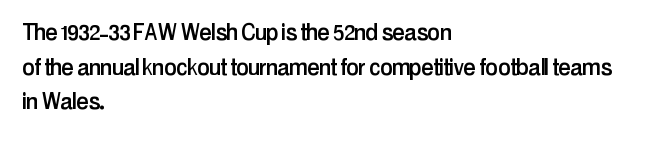
This rendering features lettering with no underline. Note the varied advance widths — an 'i' is clearly narrower than an 'm'. Teacher's note: observe the even left margin — that is flush-left alignment. Font category for this specimen: sans-serif.
